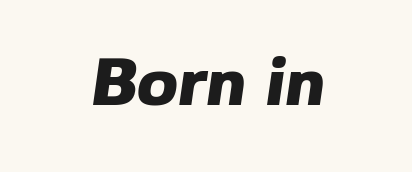
Glance below the letters and you will spot only blank space. Chunky letters — that's bold for sure. The face used here is proportionally spaced, like ordinary book or web type. Are there feet on the stems? There aren't — it's a sans. Honestly, the letter spacing is just normal — you wouldn't notice it.
